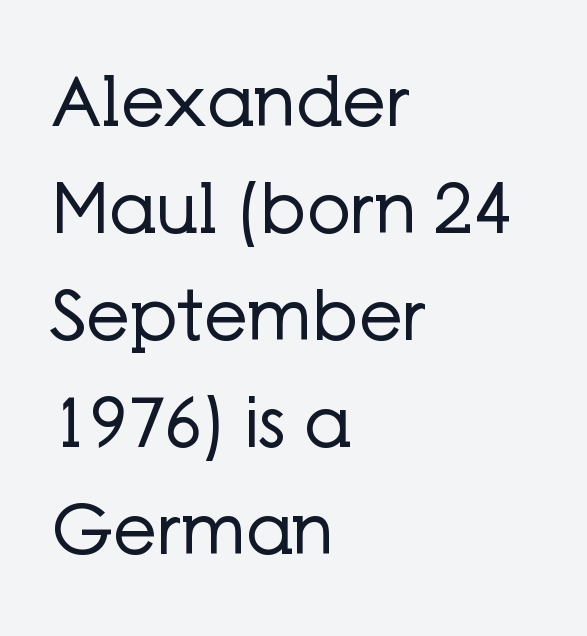
Each new line begins a customary step beneath the previous one. Weight: not bold — regular or lighter. Letterform terminals end flat and unadorned throughout the passage. It's the straight-up-and-down kind of type. A bare baseline throughout the passage.
